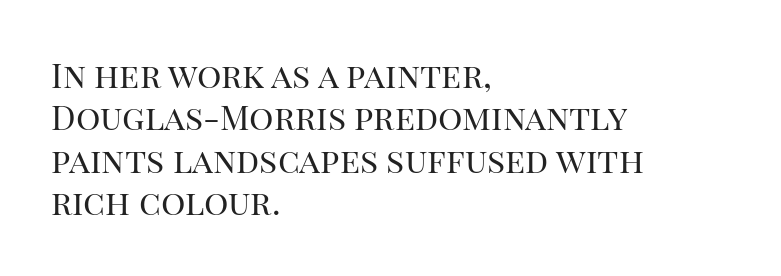
{"serif": "yes", "italic": "no", "bold": "no", "weight": "regular", "width": "normal", "stroke_contrast": "high", "x_height": "large", "monospaced": "no", "underline": "no", "align": "left", "line_spacing": "normal", "line_spacing_ratio": 1.25, "letter_spacing": "normal", "letter_spacing_em": 0.0, "glyph_px": 34}
